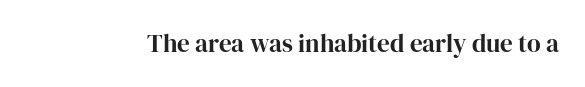
{"italic": "no", "bold": "yes", "underline": "no", "letter_spacing": "normal", "letter_spacing_em": 0.0, "glyph_px": 25}
